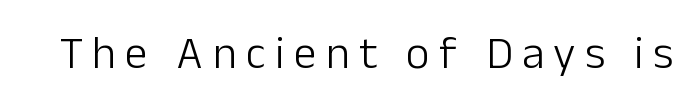
{"serif": "no", "italic": "no", "bold": "no", "weight": "light", "width": "normal", "stroke_contrast": "low", "x_height": "medium", "monospaced": "no", "underline": "no", "letter_spacing": "wide", "letter_spacing_em": 0.2, "glyph_px": 46}
